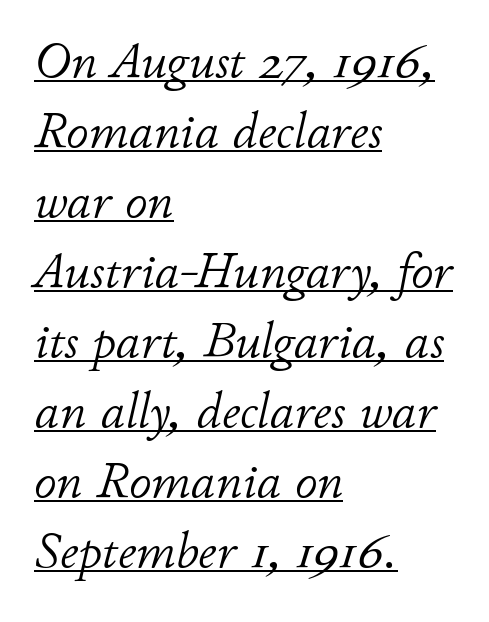
Do the characters align in a grid? No, the font is proportional. A continuous stroke trails under the words, as in a hyperlink. The rendering applies a slant to the glyphs. Vertically, the passage feels balanced, rows spaced as you'd expect. These glyphs show unthickened strokes, regular width or finer.
